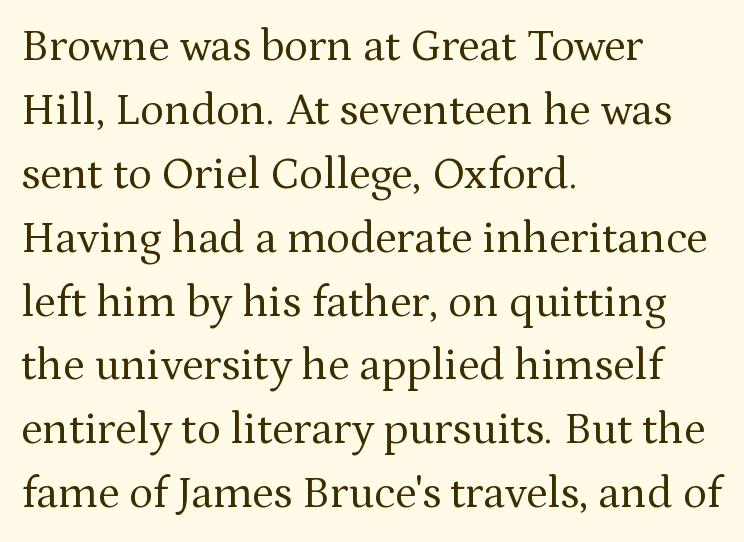
Q: Is the text bold? A: No.
Q: Is the text italic (slanted)? A: No, it is upright.
Q: Is the typeface a serif or a sans-serif typeface? A: Serif.
Q: Is the text underlined? A: No.
Q: How is the paragraph aligned? A: Left-aligned.
Q: Is the spacing between letters normal or unusually wide? A: Normal.
Q: Is the spacing between lines tight, normal or loose? A: Normal.
Q: Width (condensed, normal, or wide)? A: Normal.
Q: Stroke contrast? A: Medium.
Q: x-height? A: Medium.
Q: Monospaced? A: No.
